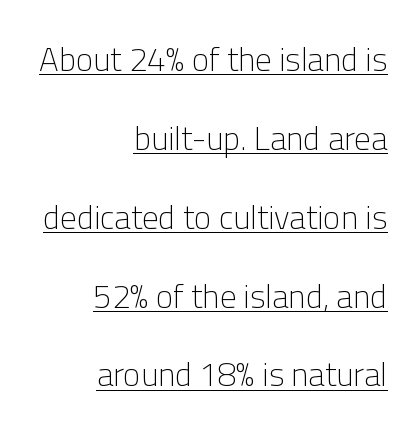
Q: Is the text bold? A: No.
Q: Is the text italic (slanted)? A: No, it is upright.
Q: Is the typeface a serif or a sans-serif typeface? A: Sans-serif.
Q: Is the text underlined? A: Yes.
Q: How is the paragraph aligned? A: Right-aligned.
Q: Is the spacing between letters normal or unusually wide? A: Normal.
Q: Is the spacing between lines tight, normal or loose? A: Loose.
Q: Width (condensed, normal, or wide)? A: Normal.
Q: Stroke contrast? A: Low.
Q: x-height? A: Medium.
Q: Monospaced? A: No.
